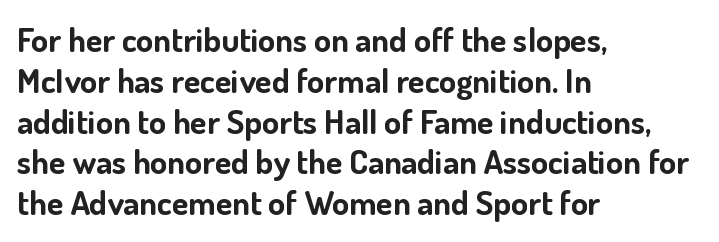
Q: Is the text bold? A: Yes.
Q: Is the text italic (slanted)? A: No, it is upright.
Q: Is the typeface a serif or a sans-serif typeface? A: Sans-serif.
Q: Is the text underlined? A: No.
Q: How is the paragraph aligned? A: Left-aligned.
Q: Is the spacing between letters normal or unusually wide? A: Normal.
Q: Width (condensed, normal, or wide)? A: Normal.
Q: Stroke contrast? A: Low.
Q: x-height? A: Small.
Q: Monospaced? A: No.
